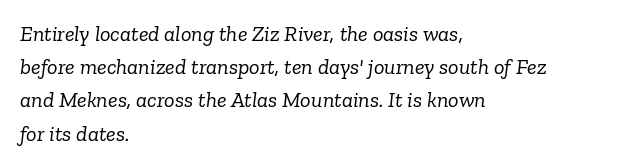
The type is set solid horizontally, with unmodified tracking. The whole block is typeset with a tilt. If you measured baseline to baseline, you'd find a middling distance. The baseline area is clear.
